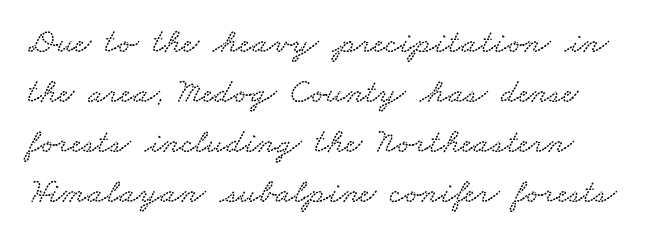
{"width": "wide", "stroke_contrast": "low", "x_height": "small", "monospaced": "no", "underline": "no", "line_spacing": "normal", "line_spacing_ratio": 1.43, "letter_spacing": "normal", "letter_spacing_em": 0.0, "glyph_px": 35}
